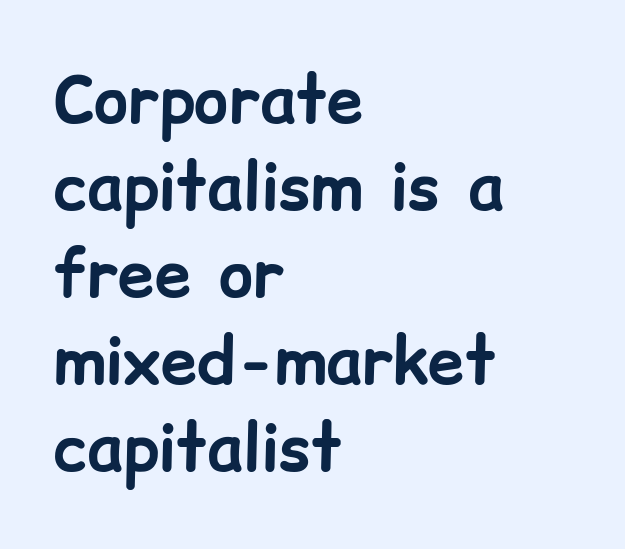
Q: Is the text bold? A: Yes.
Q: Is the text italic (slanted)? A: No, it is upright.
Q: Is the typeface a serif or a sans-serif typeface? A: Sans-serif.
Q: Is the text underlined? A: No.
Q: How is the paragraph aligned? A: Left-aligned.
Q: Is the spacing between letters normal or unusually wide? A: Normal.
Q: Is the spacing between lines tight, normal or loose? A: Normal.
Q: Width (condensed, normal, or wide)? A: Normal.
Q: Stroke contrast? A: Low.
Q: x-height? A: Medium.
Q: Monospaced? A: No.
